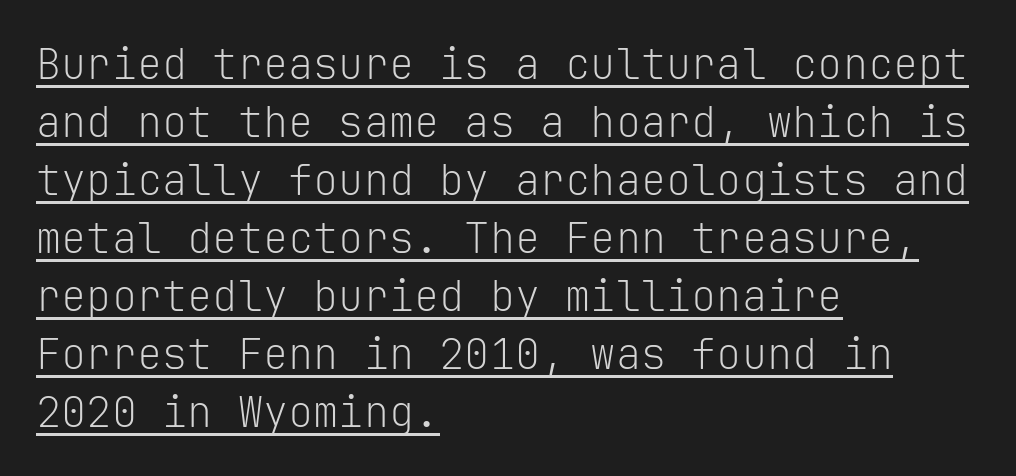
{"serif": "no", "italic": "no", "bold": "no", "weight": "light", "width": "normal", "stroke_contrast": "low", "x_height": "medium", "monospaced": "yes", "underline": "yes", "align": "left", "line_spacing": "normal", "line_spacing_ratio": 1.38, "letter_spacing": "normal", "letter_spacing_em": 0.0, "glyph_px": 42}
